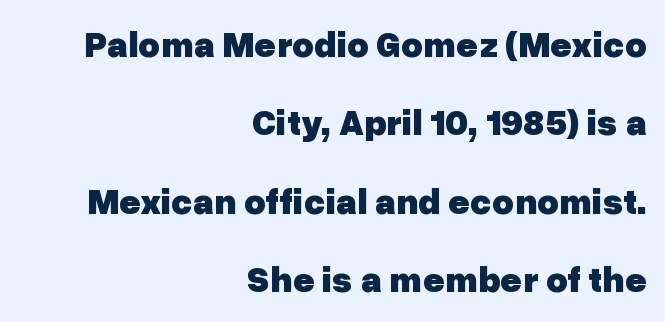
Q: Is the text bold? A: Yes.
Q: Is the text italic (slanted)? A: No, it is upright.
Q: Is the typeface a serif or a sans-serif typeface? A: Sans-serif.
Q: Is the text underlined? A: No.
Q: How is the paragraph aligned? A: Right-aligned.
Q: Is the spacing between letters normal or unusually wide? A: Normal.
Q: Is the spacing between lines tight, normal or loose? A: Loose.
Q: Width (condensed, normal, or wide)? A: Normal.
Q: Stroke contrast? A: Low.
Q: x-height? A: Medium.
Q: Monospaced? A: No.
